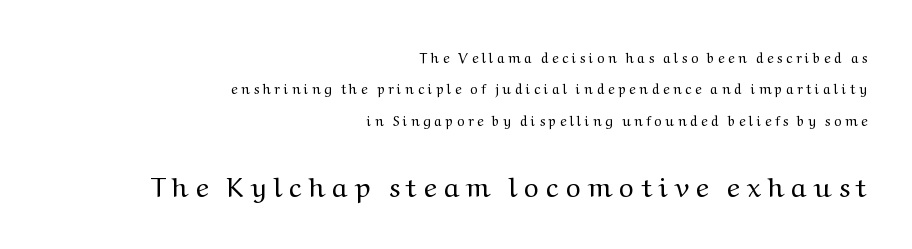
These lines are set flush right with a ragged left edge. Words appear elongated and porous because spacing is wide. Vertical strokes here are truly vertical. The rendering uses natural spacing where letterforms have individual widths.
